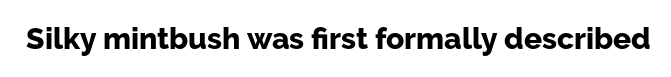
The specimen reads as upright at a glance. In terms of letterform style, serifs are entirely absent. What stands out about the letter spacing? Nothing — it is the standard amount. Chunky letters — that's bold for sure. Proportional: the letters do not fall into vertical columns. Check under the words: just untouched page.
